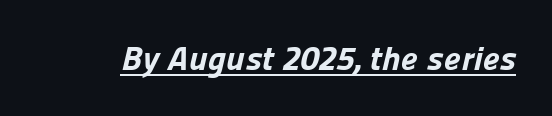
The face used here is proportionally spaced, like ordinary book or web type. Short note: letters normally spaced. The designer went with a sans here, leaving each stem footless. Does the weight exceed regular? Yes, all the way to bold.
